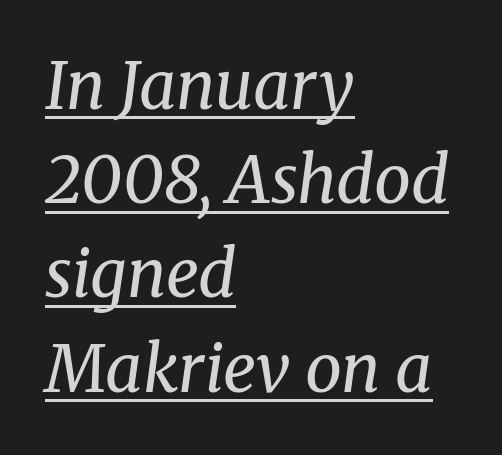
Q: Is the text bold? A: No.
Q: Is the text italic (slanted)? A: Yes, it leans right by about 8 degrees.
Q: Is the typeface a serif or a sans-serif typeface? A: Serif.
Q: Is the text underlined? A: Yes.
Q: How is the paragraph aligned? A: Left-aligned.
Q: Is the spacing between letters normal or unusually wide? A: Normal.
Q: Is the spacing between lines tight, normal or loose? A: Normal.
Q: Width (condensed, normal, or wide)? A: Normal.
Q: Stroke contrast? A: Medium.
Q: x-height? A: Medium.
Q: Monospaced? A: No.
